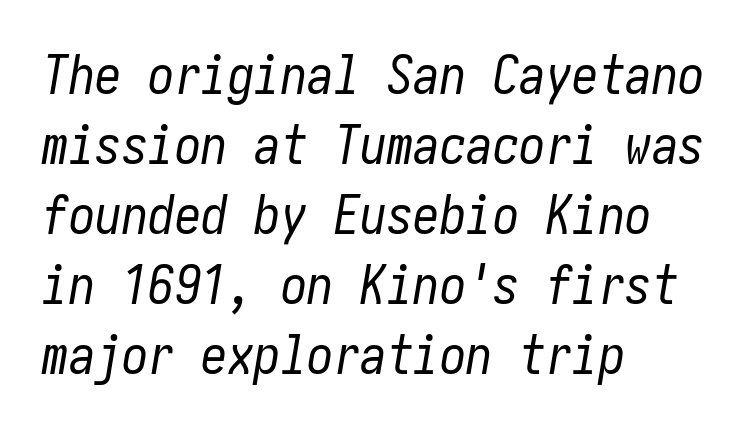
{"italic": "yes", "lean": "right", "slant_degrees": 10, "bold": "no", "weight": "regular", "width": "condensed", "stroke_contrast": "low", "x_height": "medium", "underline": "no", "align": "left", "line_spacing": "normal", "line_spacing_ratio": 1.32, "letter_spacing": "normal", "letter_spacing_em": 0.0, "glyph_px": 53}
